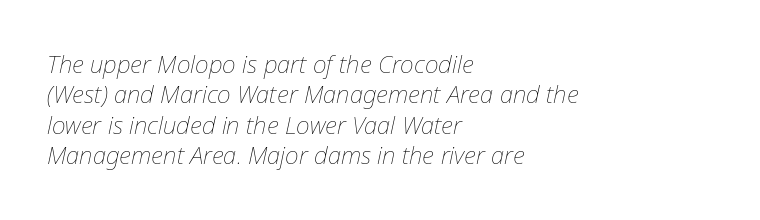
Designer's note — italics engaged. Short note: letters normally spaced. The typesetting does not lean heavy: it is not bold. This rendering features lettering with no underline. The typesetter chose a ragged-right arrangement here. Notice how descenders clear the ascenders below comfortably — that's standard leading.
